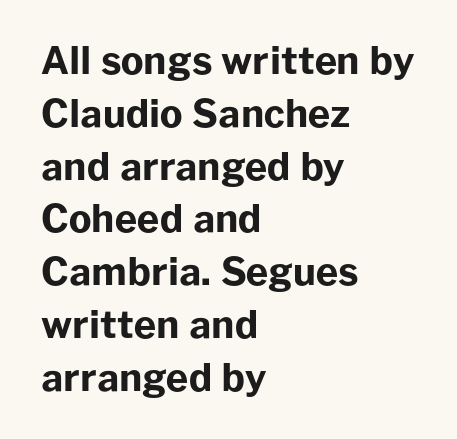
Does the lettering tilt? It doesn't — this is upright. How are the letters spaced? Ordinarily, with no added tracking. The space beneath each line is pristine and unruled. One-word summary of the alignment: left.
